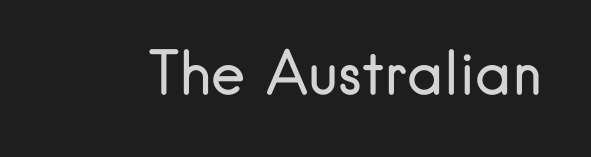
Q: Is the text bold? A: No.
Q: Is the text italic (slanted)? A: No, it is upright.
Q: Is the typeface a serif or a sans-serif typeface? A: Sans-serif.
Q: Is the text underlined? A: No.
Q: Is the spacing between letters normal or unusually wide? A: Normal.
Q: Width (condensed, normal, or wide)? A: Normal.
Q: Stroke contrast? A: Low.
Q: x-height? A: Small.
Q: Monospaced? A: No.
